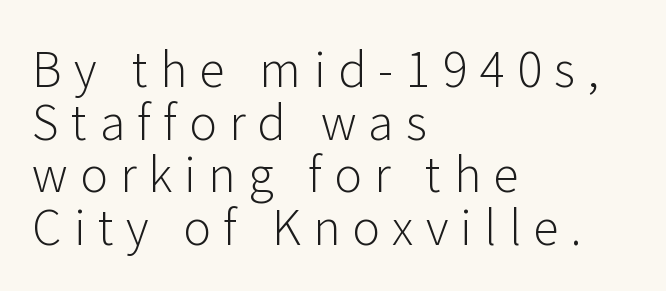
The image shows 47 px light sans-serif type, upright; set left-aligned, tight line spacing (1.12x), unusually wide letter spacing (+0.26 em), not underlined; low stroke contrast and a medium x-height.
